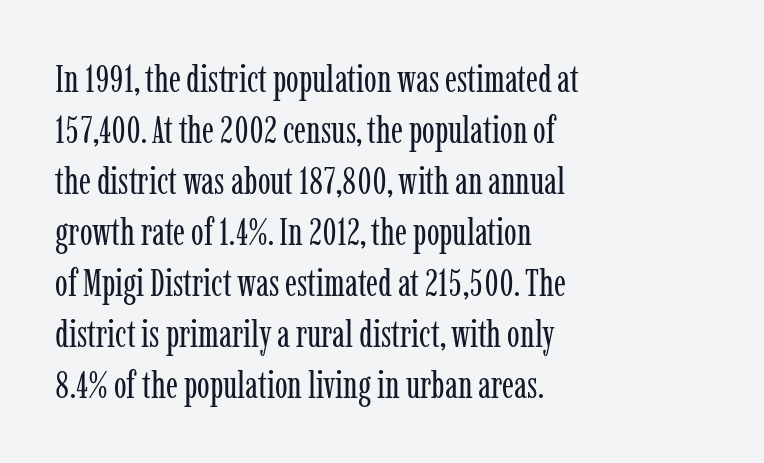
The image shows 38 px regular-weight, condensed serif type, upright; set left-aligned, normal line spacing (1.34x), normal letter spacing, not underlined; low stroke contrast and a medium x-height.
